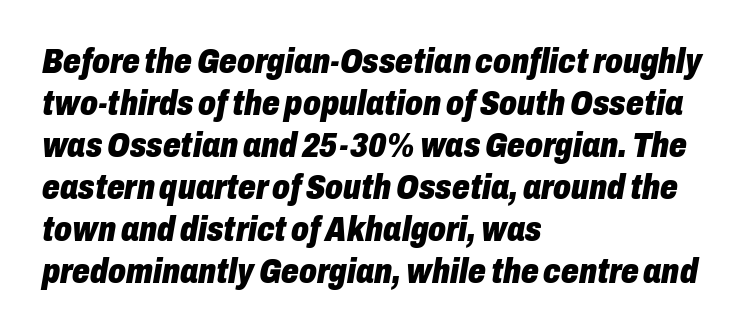
{"italic": "yes", "lean": "right", "slant_degrees": 10, "bold": "yes", "weight": "heavy", "width": "condensed", "stroke_contrast": "low", "x_height": "medium", "monospaced": "no", "underline": "no", "align": "left", "line_spacing_ratio": 1.2, "letter_spacing": "normal", "letter_spacing_em": 0.0, "glyph_px": 35}
